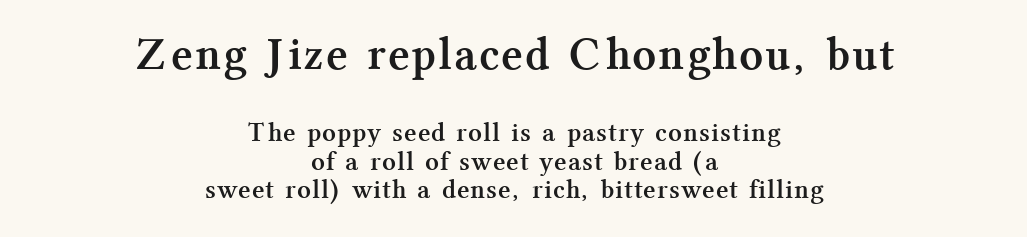
{"serif": "yes", "italic": "no", "bold": "yes", "weight": "semibold", "width": "normal", "stroke_contrast": "medium", "x_height": "medium", "monospaced": "no", "underline": "no", "align": "center", "line_spacing": "tight", "line_spacing_ratio": 1.04, "larger_block": "first", "size_ratio": 1.74, "glyph_px": 47}
